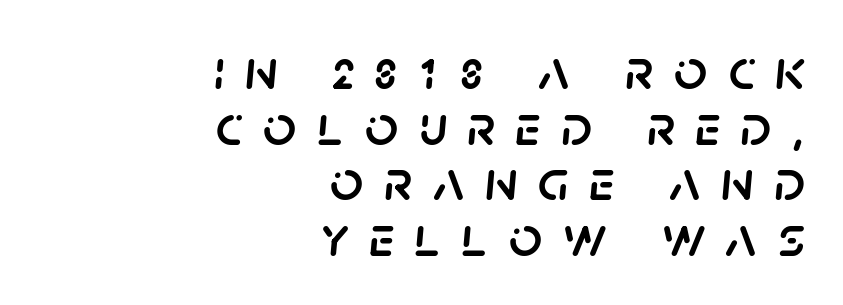
The image shows 58 px text type, italic (leaning right); set right-aligned, tight line spacing (0.96x), unusually wide letter spacing (+0.35 em), not underlined; low stroke contrast and a large x-height.
